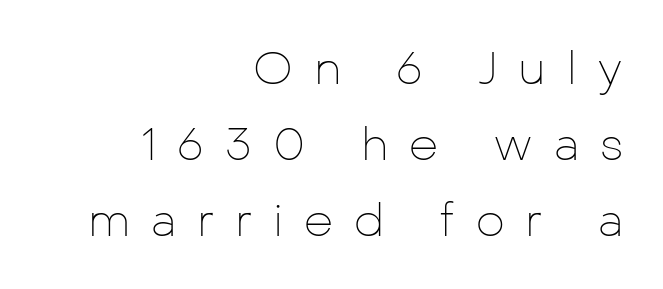
In terms of leading, this rendering sits right in the middle. Font category for this specimen: sans-serif. The lettering holds an erect, upright posture throughout. The passage shown is typed in a proportional face where columns would drift. Anything drawn beneath the words? Only blank space.
